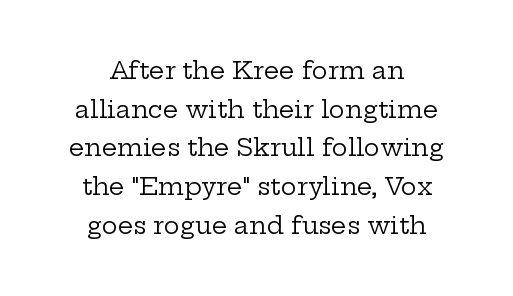
{"italic": "no", "bold": "no", "underline": "no", "align": "center", "line_spacing": "normal", "line_spacing_ratio": 1.61, "letter_spacing": "normal", "letter_spacing_em": 0.0, "glyph_px": 24}
